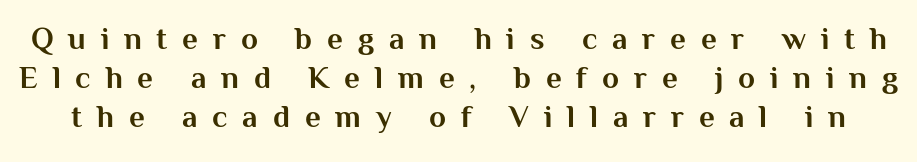
{"serif": "no", "italic": "no", "bold": "yes", "weight": "bold", "width": "normal", "stroke_contrast": "medium", "x_height": "medium", "monospaced": "no", "underline": "no", "line_spacing": "normal", "line_spacing_ratio": 1.26, "letter_spacing": "wide", "letter_spacing_em": 0.48, "glyph_px": 31}
